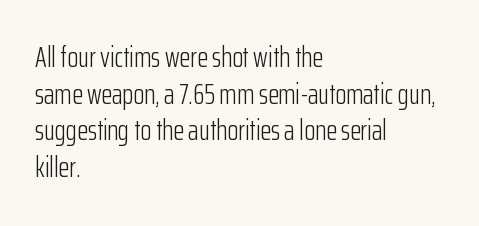
Q: Is the text bold? A: No.
Q: Is the text italic (slanted)? A: No, it is upright.
Q: Is the typeface a serif or a sans-serif typeface? A: Sans-serif.
Q: Is the text underlined? A: No.
Q: How is the paragraph aligned? A: Left-aligned.
Q: Is the spacing between letters normal or unusually wide? A: Normal.
Q: Is the spacing between lines tight, normal or loose? A: Normal.
Q: Width (condensed, normal, or wide)? A: Condensed.
Q: Stroke contrast? A: Low.
Q: x-height? A: Medium.
Q: Monospaced? A: No.
